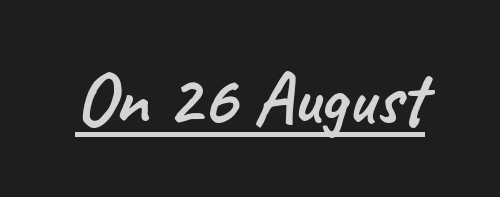
Q: Is the typeface a serif or a sans-serif typeface? A: Sans-serif.
Q: Is the text underlined? A: Yes.
Q: Is the spacing between letters normal or unusually wide? A: Normal.
Q: Width (condensed, normal, or wide)? A: Normal.
Q: Stroke contrast? A: Low.
Q: x-height? A: Small.
Q: Monospaced? A: No.
